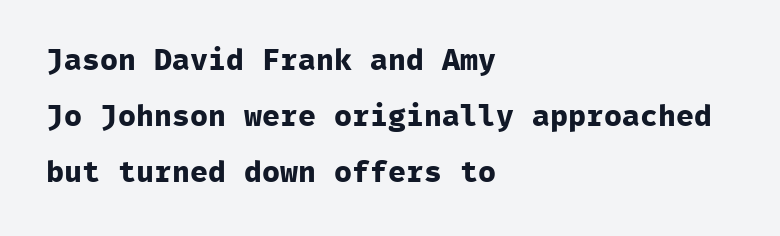
The image shows 30 px bold sans-serif type, upright, monospaced; set left-aligned, line spacing 1.87x, normal letter spacing, not underlined; low stroke contrast and a medium x-height.
